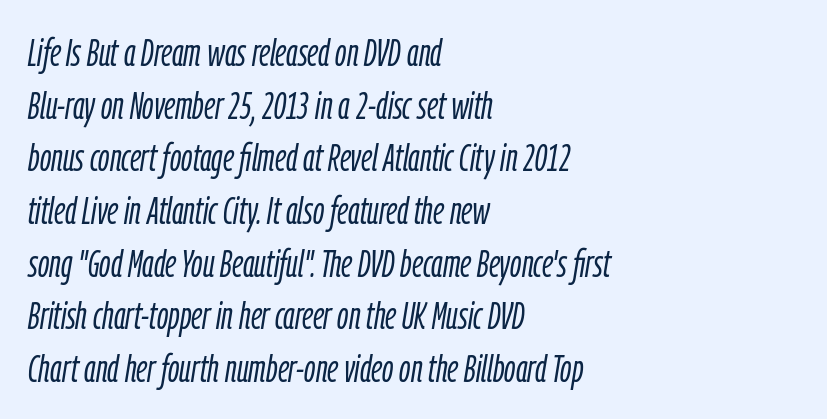
Regarding leading, the lines here are spaced in the standard way. Tall strokes in this sample are angled rather than plumb. Look at the tracking — it's just the regular setting, nothing added. No chunkiness to these letters — they're not bold. A student would call this left alignment; a typographer would say flush left, rag right.
